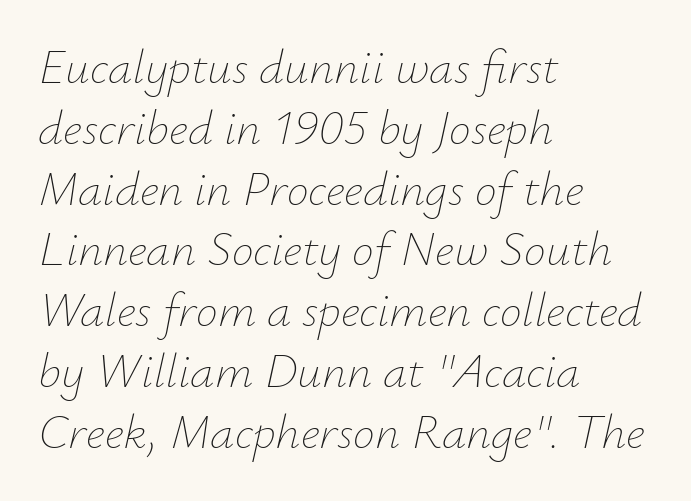
{"italic": "yes", "lean": "right", "slant_degrees": 12, "bold": "no", "weight": "thin", "width": "normal", "stroke_contrast": "low", "x_height": "small", "monospaced": "no", "underline": "no", "align": "left", "line_spacing_ratio": 1.24, "letter_spacing": "normal", "letter_spacing_em": 0.0, "glyph_px": 49}
